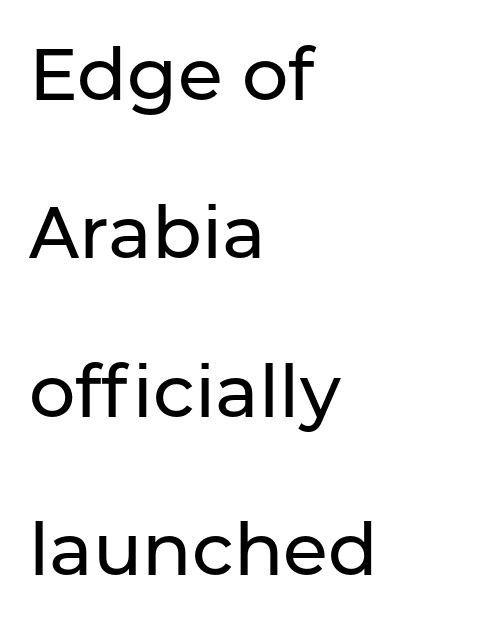
Standard letterfit; no display-style spreading of the glyphs. Here the designer chose a conventional face with non-uniform glyph widths. Posture: upright roman. This rendering uses left alignment, leaving the right contour irregular.
